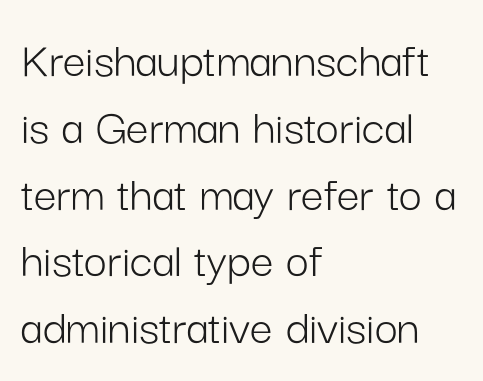
{"serif": "no", "italic": "no", "bold": "no", "weight": "light", "width": "normal", "stroke_contrast": "low", "x_height": "medium", "monospaced": "no", "underline": "no", "align": "left", "line_spacing": "normal", "line_spacing_ratio": 1.31, "letter_spacing": "normal", "letter_spacing_em": 0.0, "glyph_px": 51}
